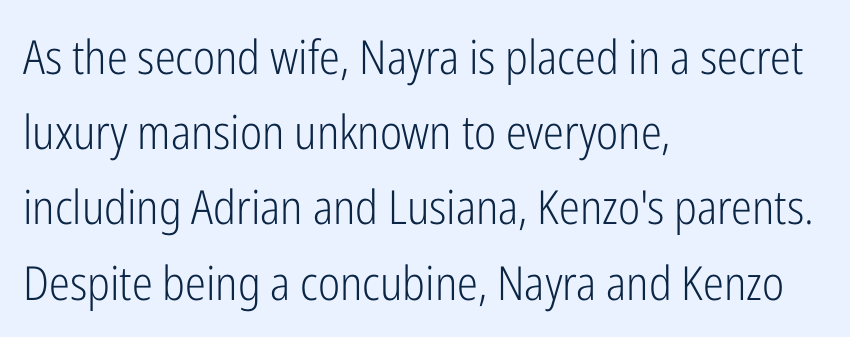
{"serif": "no", "italic": "no", "bold": "no", "weight": "light", "width": "condensed", "stroke_contrast": "low", "x_height": "medium", "monospaced": "no", "underline": "no", "align": "left", "line_spacing": "normal", "line_spacing_ratio": 1.6, "letter_spacing": "normal", "letter_spacing_em": 0.0, "glyph_px": 47}
